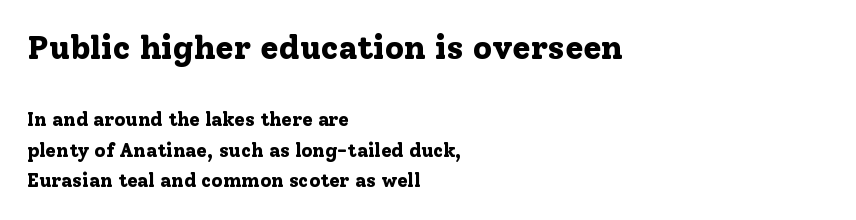
{"serif": "yes", "italic": "no", "bold": "yes", "weight": "bold", "width": "normal", "stroke_contrast": "low", "x_height": "medium", "monospaced": "no", "underline": "no", "align": "left", "line_spacing": "normal", "line_spacing_ratio": 1.62, "letter_spacing": "normal", "letter_spacing_em": 0.0, "larger_block": "first", "size_ratio": 1.74, "glyph_px": 33}
